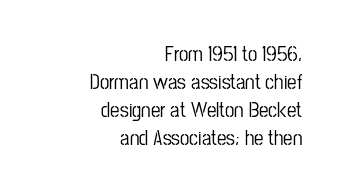
The image shows 21 px text type, upright; set right-aligned, normal line spacing (1.34x), normal letter spacing, not underlined.
